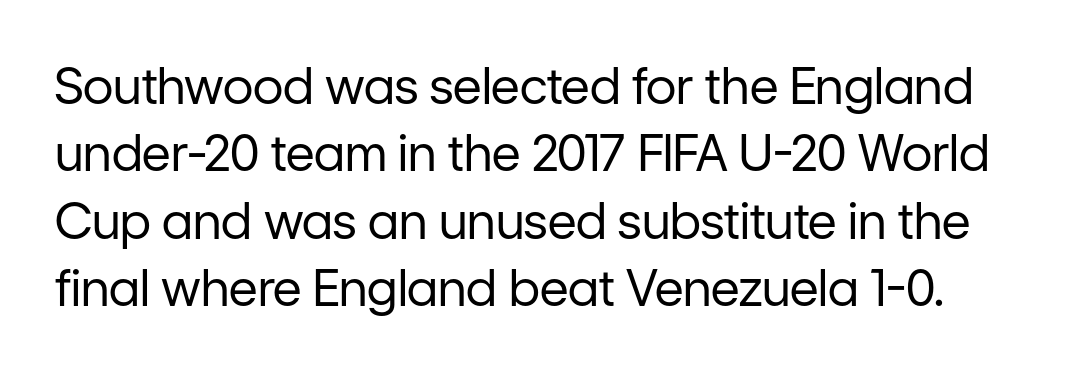
The weight tops out at a normal text grade. No italicization has been applied; the sample stays upright. The letters advance in unequal steps, a hallmark of proportional type. The string is rendered with underlining switched off. Typographically, this falls in the sans-serif category. Short note: letters normally spaced.
